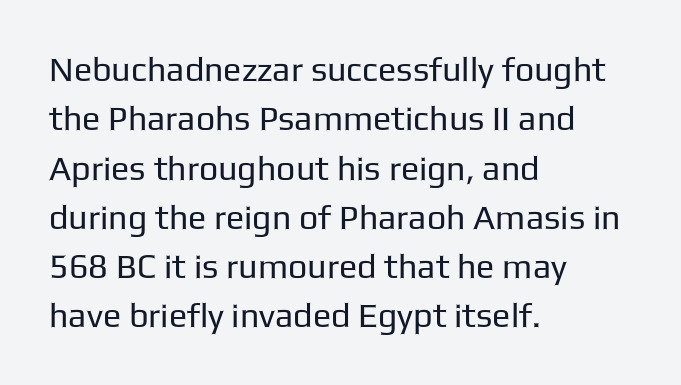
Caption: multi-line text, flush left, ragged right. Looks like regular typesetting: each glyph gets only the width it needs. Do the letters lean? They stand straight. A clean baseline with only descenders dipping below it. Nobody touched the tracking dial on this one. Serif or sans? Sans — the stroke terminals are bare.
